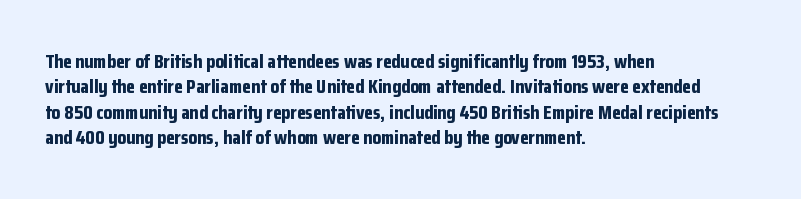
Q: Is the text bold? A: Yes.
Q: Is the text italic (slanted)? A: No, it is upright.
Q: Is the text underlined? A: No.
Q: How is the paragraph aligned? A: Left-aligned.
Q: Is the spacing between letters normal or unusually wide? A: Normal.
Q: Is the spacing between lines tight, normal or loose? A: Normal.
